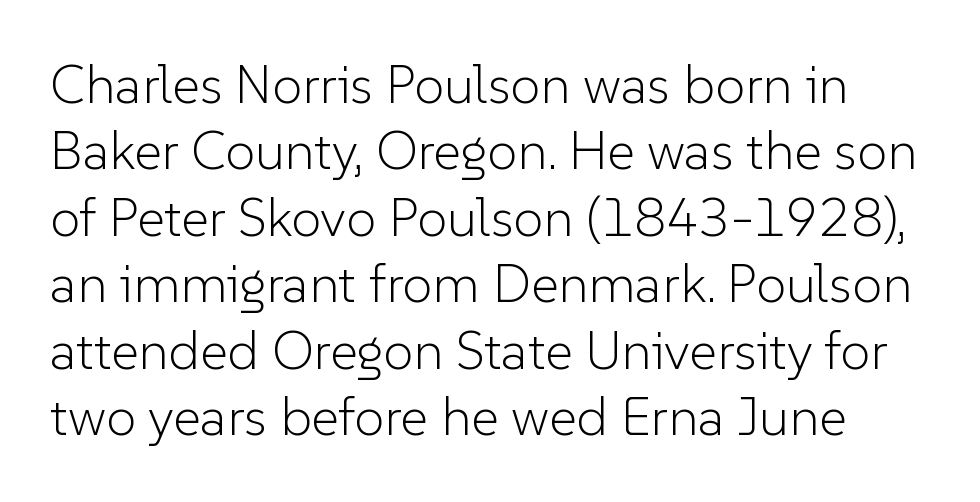
{"serif": "no", "italic": "no", "bold": "no", "weight": "light", "width": "normal", "stroke_contrast": "low", "x_height": "medium", "monospaced": "no", "underline": "no", "line_spacing_ratio": 1.23, "letter_spacing": "normal", "letter_spacing_em": 0.0, "glyph_px": 54}
